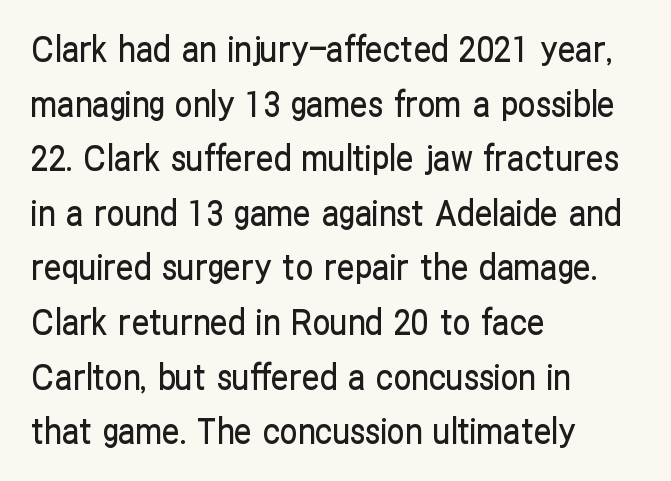
The image shows 35 px condensed sans-serif type, upright; set left-aligned, normal line spacing (1.56x), normal letter spacing, not underlined; low stroke contrast and a medium x-height.
